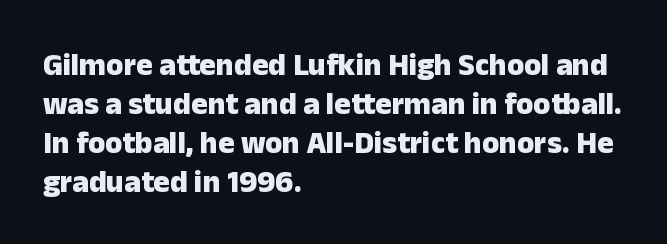
{"serif": "no", "italic": "no", "bold": "yes", "weight": "heavy", "width": "normal", "stroke_contrast": "low", "x_height": "medium", "monospaced": "no", "underline": "no", "align": "left", "line_spacing": "normal", "line_spacing_ratio": 1.26, "letter_spacing": "normal", "letter_spacing_em": 0.0, "glyph_px": 31}
